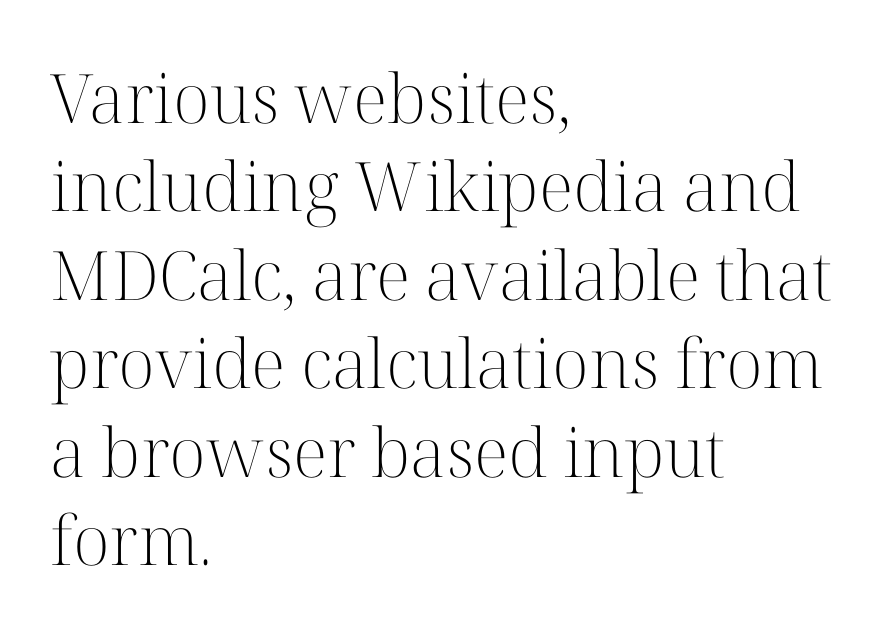
The image shows 68 px light serif type, upright; set left-aligned, normal line spacing (1.3x), normal letter spacing, not underlined; high stroke contrast and a medium x-height.
